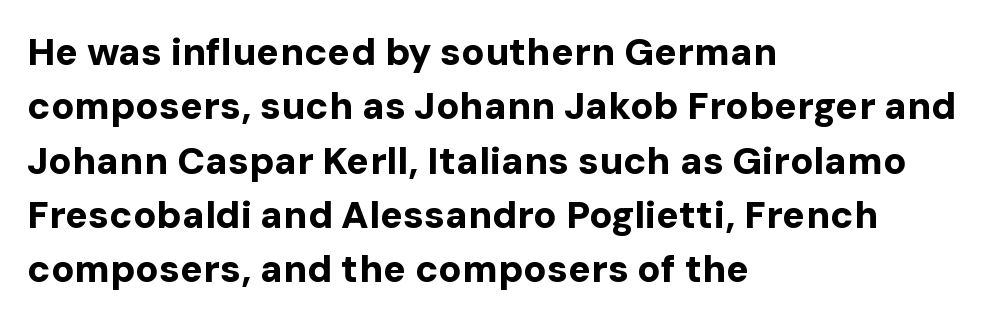
{"serif": "no", "italic": "no", "bold": "yes", "weight": "bold", "width": "normal", "stroke_contrast": "low", "x_height": "medium", "monospaced": "no", "underline": "no", "align": "left", "line_spacing": "normal", "line_spacing_ratio": 1.43, "letter_spacing": "normal", "letter_spacing_em": 0.0, "glyph_px": 38}
